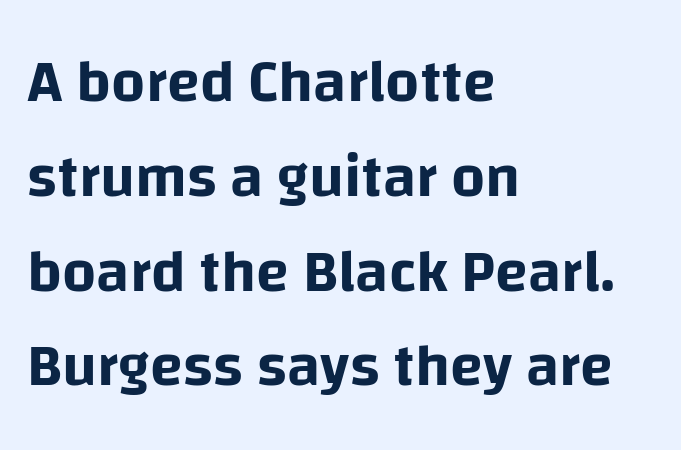
Horizontally, the lines are justified to the leading edge only. In terms of leading, this rendering sits right in the middle. Each letter's strokes conclude bluntly, with no projecting serifs. Looks like regular typesetting: each glyph gets only the width it needs. The rendering keeps characters at their native spacing.
